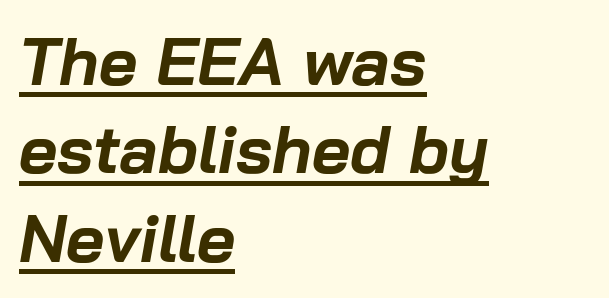
{"italic": "yes", "lean": "right", "slant_degrees": 10, "bold": "yes", "weight": "bold", "width": "normal", "stroke_contrast": "low", "x_height": "medium", "monospaced": "no", "underline": "yes", "align": "left", "line_spacing": "normal", "line_spacing_ratio": 1.34, "letter_spacing": "normal", "letter_spacing_em": 0.0, "glyph_px": 66}
